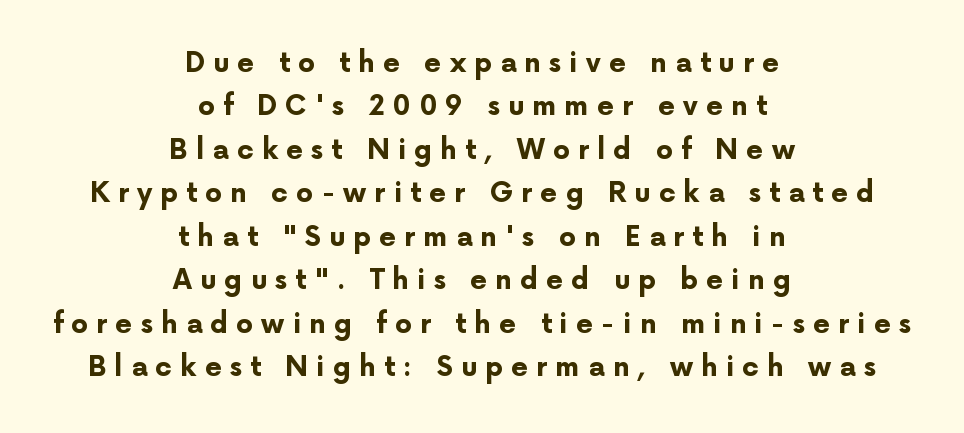
There is plenty of visible air inserted between adjacent glyphs. Neither beginnings nor endings align; midpoints do. A bare baseline throughout the passage. Interline gaps are of average width in this sample. Summary of weight: heavy, a full bold.
